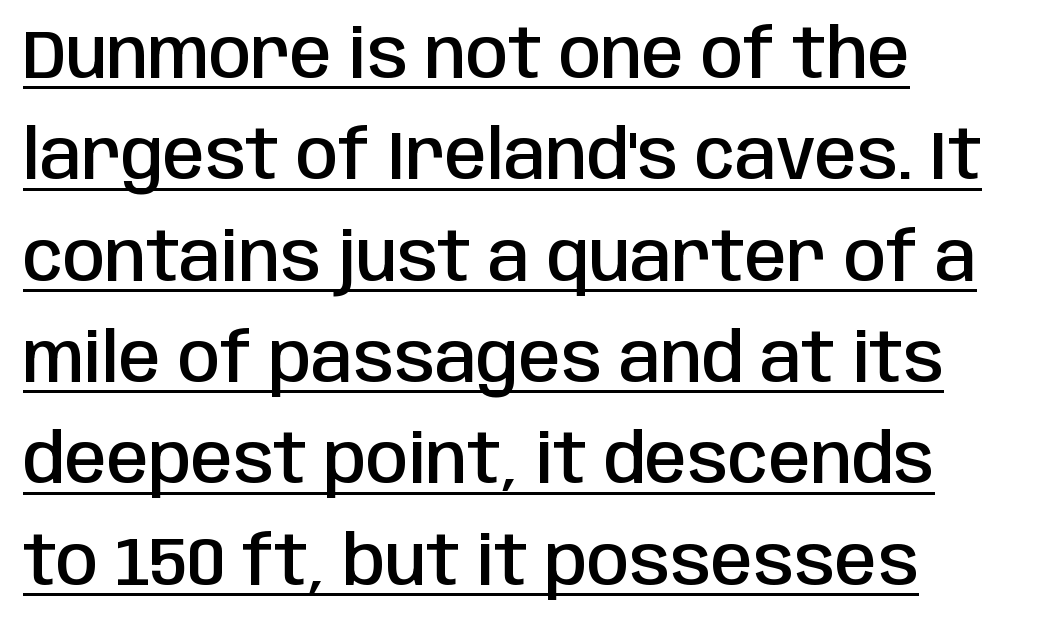
Quick note: interline space is typical. What kind of face is this? One without serifs — a sans. This sample has the flowing, uneven cadence of proportional lettering. Stroke thickness is moderately raised; the sample reads as semibold. Characters follow at the spacing the type designer built in. The rag falls on the right side of this text block.
